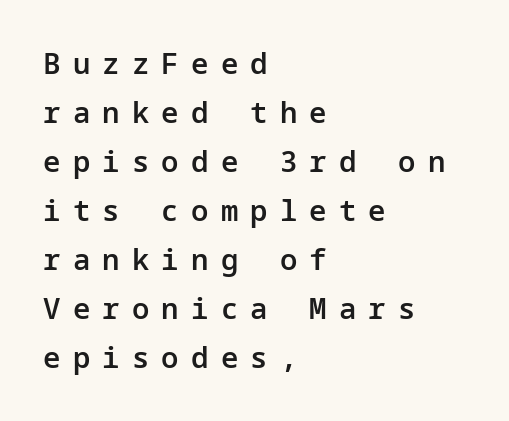
{"serif": "no", "italic": "no", "bold": "semi", "weight": "semibold", "width": "normal", "stroke_contrast": "low", "x_height": "medium", "underline": "no", "align": "left", "line_spacing": "normal", "line_spacing_ratio": 1.69, "letter_spacing": "wide", "letter_spacing_em": 0.42, "glyph_px": 29}
